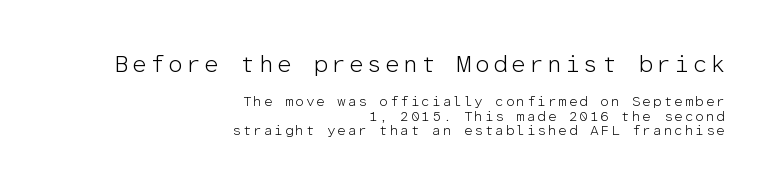
{"italic": "no", "bold": "no", "underline": "no", "align": "right", "line_spacing": "tight", "line_spacing_ratio": 1.04, "larger_block": "first", "size_ratio": 1.71, "glyph_px": 24}
